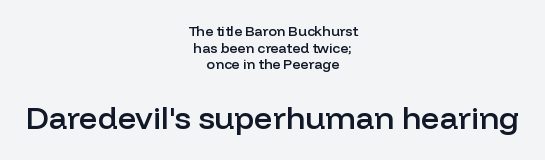
The image shows 32 px semibold sans-serif type, upright; set centered, line spacing 1.18x, normal letter spacing, not underlined; the second (bottom) block is 2.29x larger; low stroke contrast and a medium x-height.
